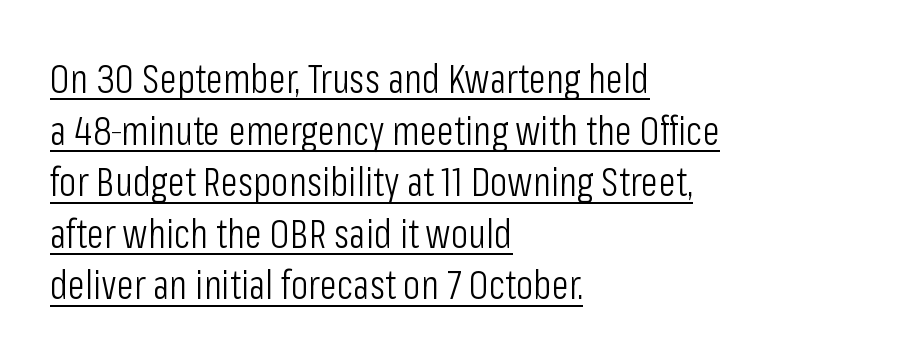
Interline gaps are of average width in this sample. Letter spacing: default. Italic? Not at all — the glyphs are vertical. The letters advance in unequal steps, a hallmark of proportional type. Has an underline been added? It has.
